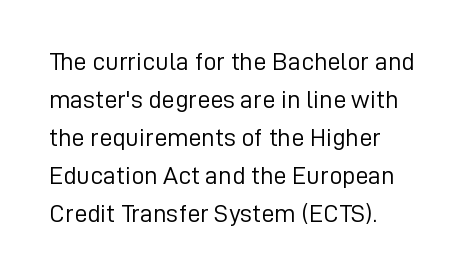
Q: Is the text bold? A: No.
Q: Is the text italic (slanted)? A: No, it is upright.
Q: Is the text underlined? A: No.
Q: How is the paragraph aligned? A: Left-aligned.
Q: Is the spacing between letters normal or unusually wide? A: Normal.
Q: Is the spacing between lines tight, normal or loose? A: Normal.
